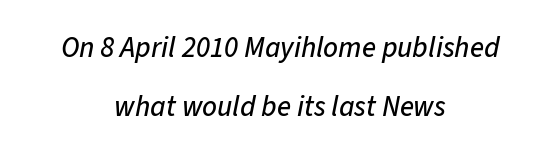
The image shows 29 px text type, italic (leaning right); set centered, loose line spacing (2.05x), normal letter spacing, not underlined; low stroke contrast and a medium x-height.
